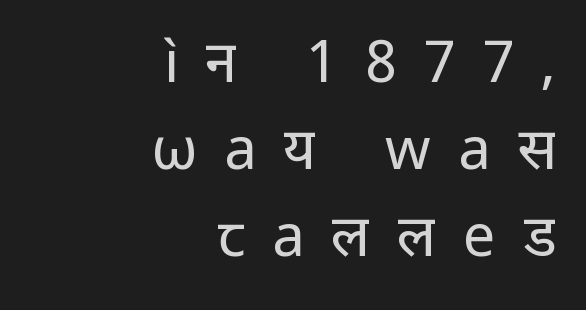
You could not count columns in this text — the font is proportionally spaced. Baseline-to-baseline distance is the conventional proportion of letter height. If you drew a ruler down the right edge, every line would touch it. The axis of the letterforms is exactly vertical. Each word looks stretched out because of the extra space between its letters. A sans-serif font was chosen for this passage.
